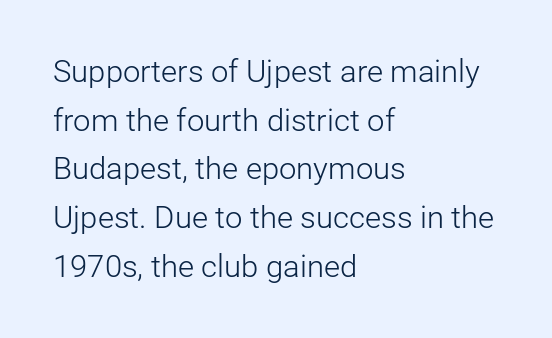
Q: Is the text bold? A: No.
Q: Is the text italic (slanted)? A: No, it is upright.
Q: Is the typeface a serif or a sans-serif typeface? A: Sans-serif.
Q: Is the text underlined? A: No.
Q: How is the paragraph aligned? A: Left-aligned.
Q: Is the spacing between letters normal or unusually wide? A: Normal.
Q: Is the spacing between lines tight, normal or loose? A: Normal.
Q: Width (condensed, normal, or wide)? A: Normal.
Q: Stroke contrast? A: Low.
Q: x-height? A: Medium.
Q: Monospaced? A: No.
